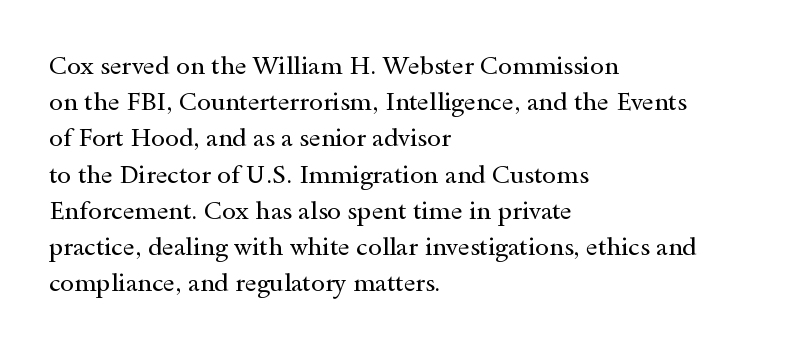
The cut favours lightness, reaching ordinary text weight at its darkest. Left-aligned paragraph, ragged on the right. There is no visible air inserted between adjacent glyphs. Has an underline been added? It has not. Upright lettering throughout. Leading matches the norm, producing a regular column.
